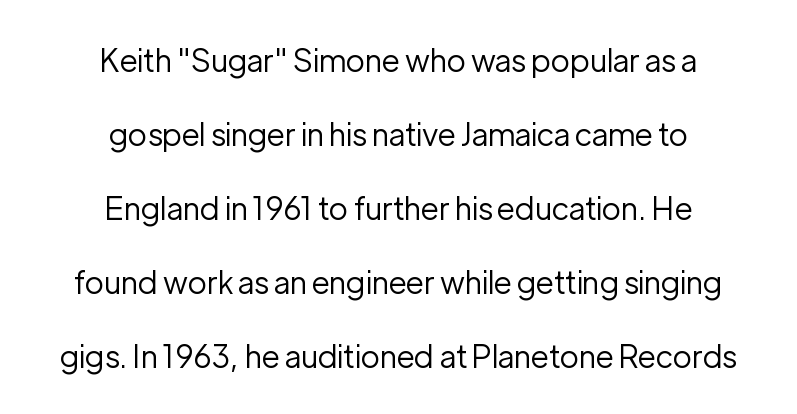
The image shows 31 px regular-weight sans-serif type, upright; set centered, loose line spacing (2.39x), normal letter spacing, not underlined; low stroke contrast and a medium x-height.
